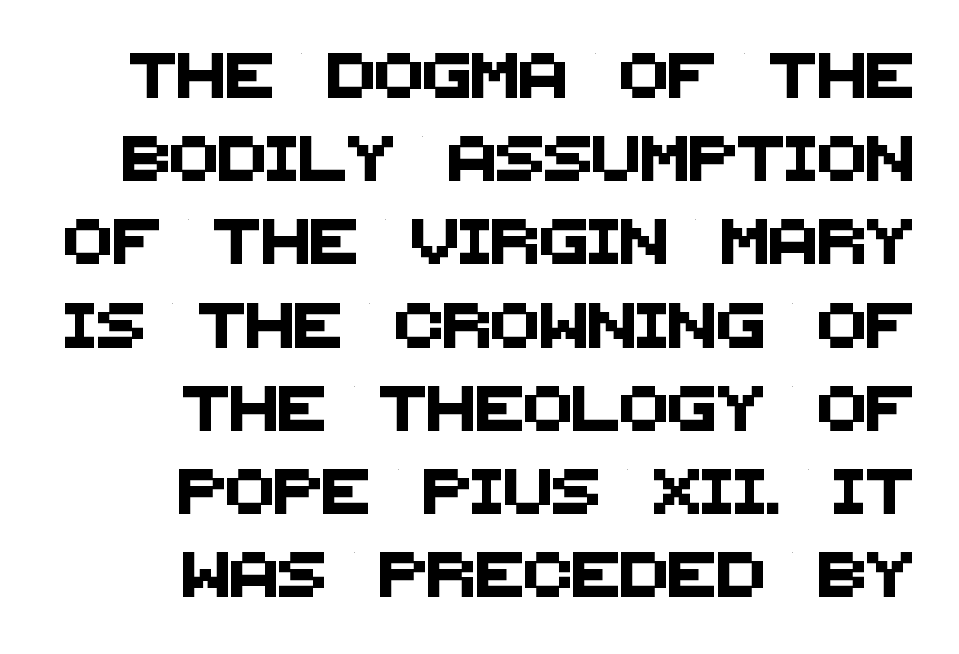
The image shows 45 px sans-serif type; set right-aligned, line spacing 1.85x, normal letter spacing, not underlined; medium stroke contrast and a large x-height.
